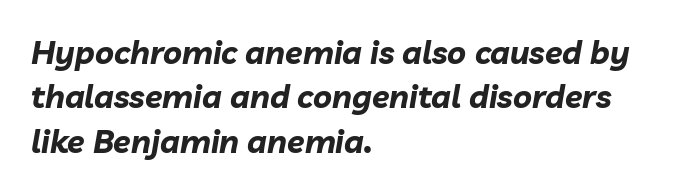
{"italic": "yes", "lean": "right", "slant_degrees": 10, "bold": "yes", "weight": "bold", "width": "normal", "stroke_contrast": "low", "x_height": "medium", "monospaced": "no", "underline": "no", "align": "left", "line_spacing": "normal", "line_spacing_ratio": 1.39, "letter_spacing": "normal", "letter_spacing_em": 0.0, "glyph_px": 32}
